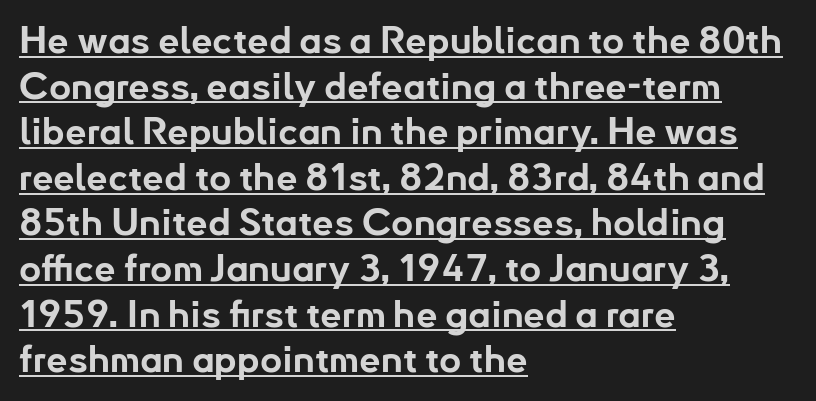
Tall strokes in this sample are plumb rather than angled. A dark, heavy texture on the line: the type is bold. Each letter's strokes conclude bluntly, with no projecting serifs. You could call the tracking neutral — neither tight nor loose. Casual observation: everything's shoved over to the left. The words here are underlined.
